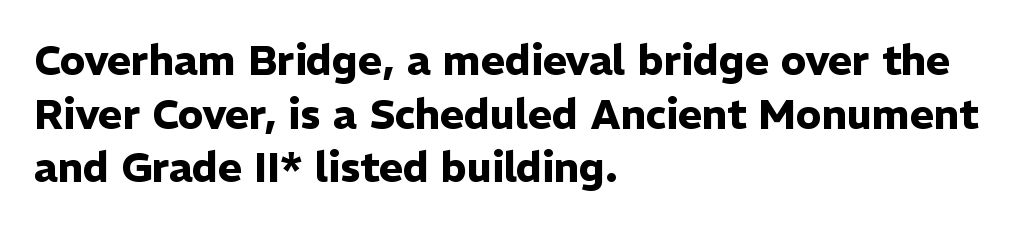
The image shows 41 px heavy sans-serif type, upright; set left-aligned, normal line spacing (1.31x), normal letter spacing, not underlined; low stroke contrast and a medium x-height.
